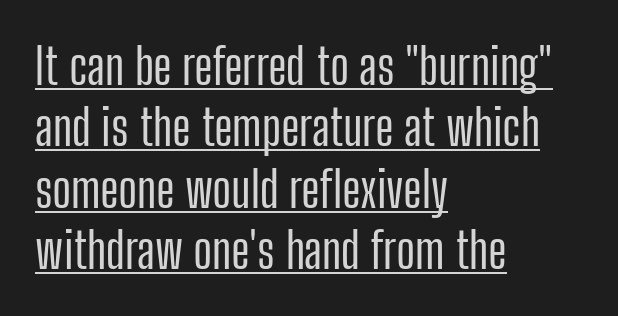
The rendering anchors every line to the left-hand side. The passage shown is typeset with a sans-serif family. Quick note: not italic, upright. Here the glyphs are tracked normally, forming tight word shapes.
